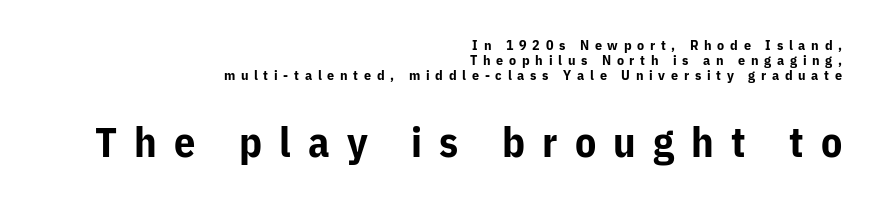
The image shows 42 px bold sans-serif type, upright; set right-aligned, tight line spacing (1.06x), unusually wide letter spacing (+0.41 em), not underlined; the second (bottom) block is 3.0x larger; low stroke contrast and a medium x-height.
